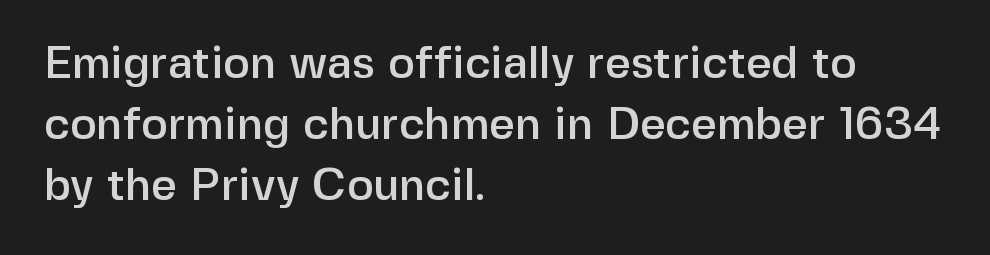
The image shows 45 px sans-serif type, upright; set left-aligned, normal line spacing (1.36x), normal letter spacing, not underlined; low stroke contrast and a medium x-height.
